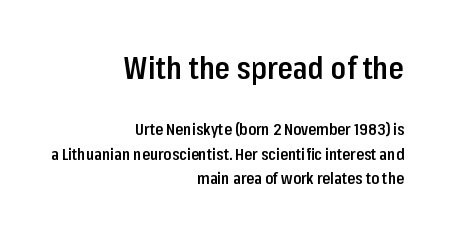
These lines are rendered in a variable-pitch font. The designer went with a sans here, leaving each stem footless. Only glyphs here, with clear space below each row. The letters stand upright; this is a roman face. The emphasis by scale lands on block number one, above. Does the leading feel generous? No, just average.
